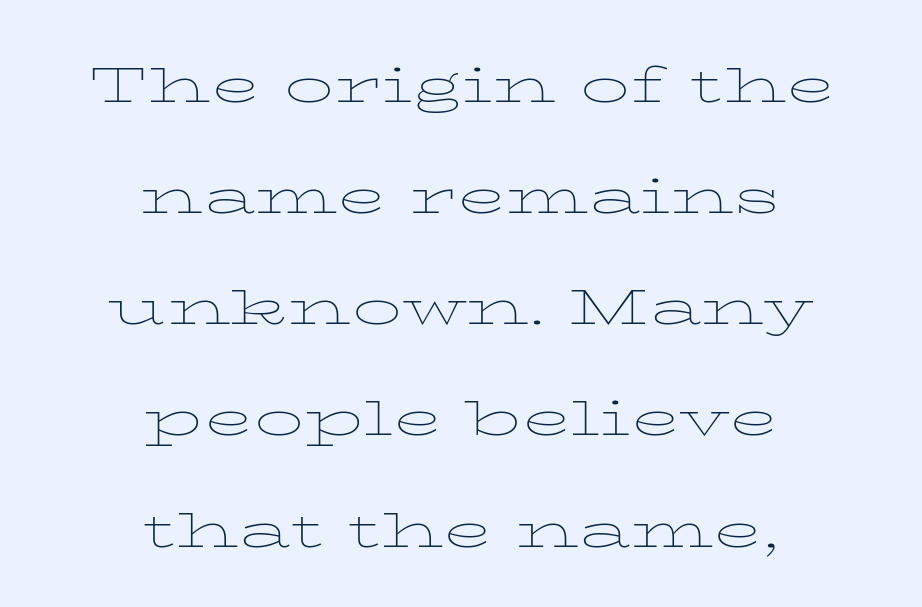
Proportional: the letters do not fall into vertical columns. The axis of the letterforms is exactly vertical. Stems here are at most as thick as an everyday book face. Every row of glyphs is offset so its center matches the block's center.
